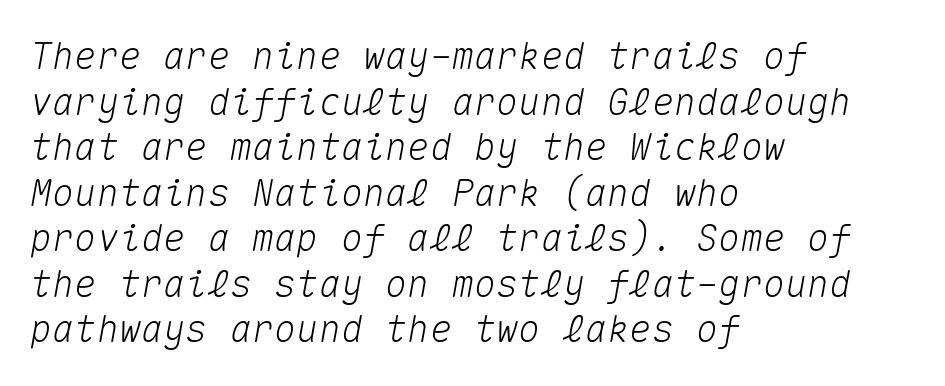
The letterforms sit shoulder to shoulder at normal distance. The area under the type is left untouched. These lines are rendered in a fixed-pitch font. Layout note: lines flush left. The specimen reads as italic at a glance.
